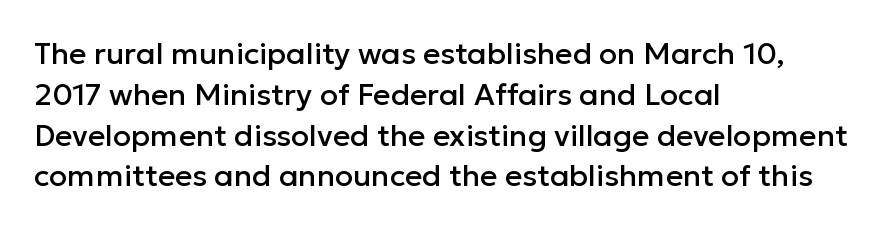
{"serif": "no", "italic": "no", "width": "normal", "stroke_contrast": "low", "x_height": "medium", "monospaced": "no", "underline": "no", "align": "left", "line_spacing": "normal", "line_spacing_ratio": 1.36, "letter_spacing": "normal", "letter_spacing_em": 0.0, "glyph_px": 30}
